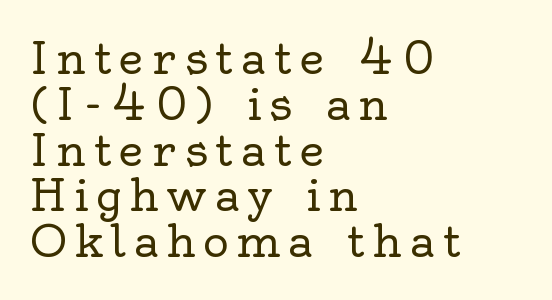
These lines stack with their left ends in a neat column. A bare baseline throughout the passage. On a weight scale, this lands at 450 or below. Font category for this specimen: serif. A typesetter would call this leading minimal, almost set solid. Tall strokes in this sample are plumb rather than angled.
